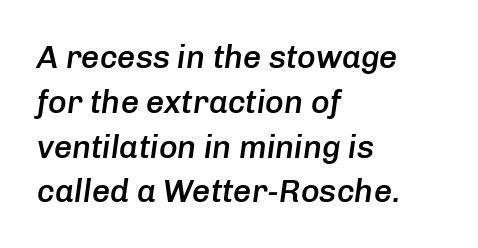
{"italic": "yes", "lean": "right", "slant_degrees": 8, "bold": "semi", "weight": "semibold", "width": "normal", "stroke_contrast": "low", "x_height": "medium", "monospaced": "no", "underline": "no", "align": "left", "line_spacing": "normal", "line_spacing_ratio": 1.4, "letter_spacing": "normal", "letter_spacing_em": 0.0, "glyph_px": 32}
